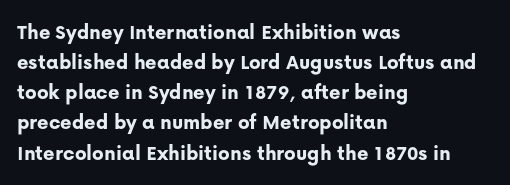
The paragraph shown leans on its left margin. This block has exactly the height ordinary leading produces. Italic: no, the glyphs are upright roman. The baseline area is clear.
